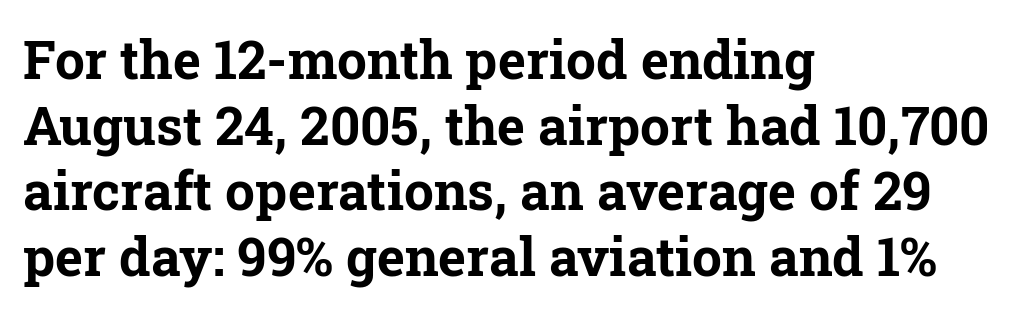
Q: Is the text bold? A: Yes.
Q: Is the text italic (slanted)? A: No, it is upright.
Q: Is the typeface a serif or a sans-serif typeface? A: Serif.
Q: Is the text underlined? A: No.
Q: How is the paragraph aligned? A: Left-aligned.
Q: Is the spacing between letters normal or unusually wide? A: Normal.
Q: Width (condensed, normal, or wide)? A: Normal.
Q: Stroke contrast? A: Low.
Q: x-height? A: Medium.
Q: Monospaced? A: No.
